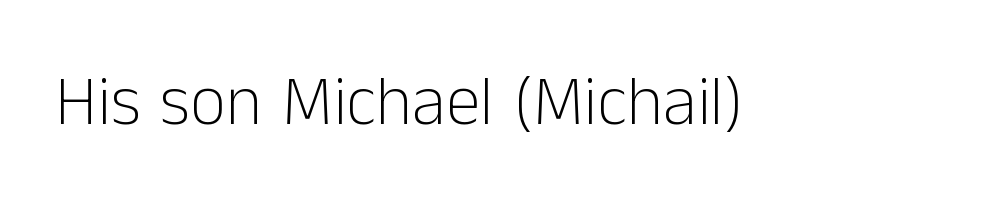
{"serif": "no", "italic": "no", "bold": "no", "weight": "light", "width": "normal", "stroke_contrast": "low", "x_height": "medium", "monospaced": "no", "underline": "no", "letter_spacing": "normal", "letter_spacing_em": 0.0, "glyph_px": 70}
